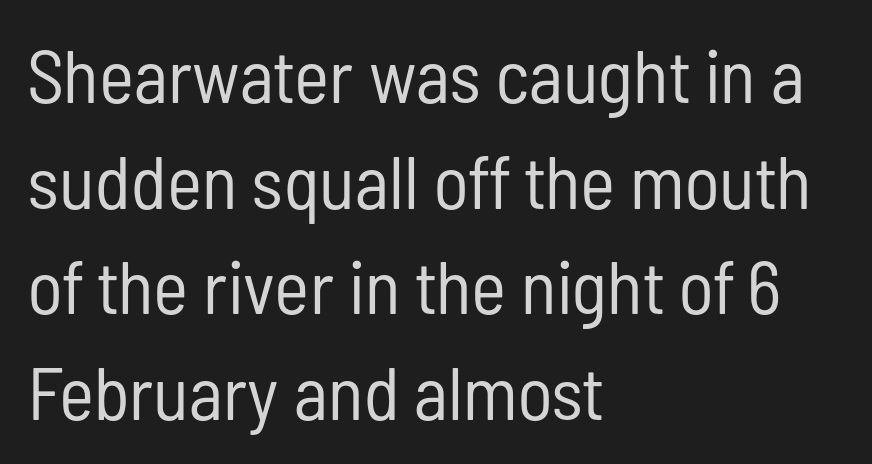
{"serif": "no", "italic": "no", "bold": "no", "weight": "regular", "width": "condensed", "stroke_contrast": "low", "x_height": "medium", "monospaced": "no", "underline": "no", "align": "left", "line_spacing": "normal", "line_spacing_ratio": 1.41, "letter_spacing": "normal", "letter_spacing_em": 0.0, "glyph_px": 75}
